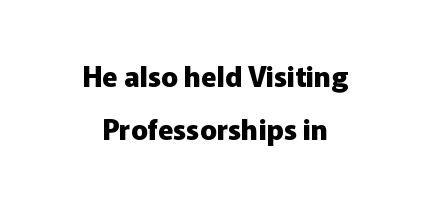
The string is rendered with underlining switched off. Proportional: the letters do not fall into vertical columns. The typography opts for an upright posture over an oblique one. Serifs: no, the terminals of the letterforms are clean. There is no visible air inserted between adjacent glyphs. Typeset on center — no edge is straight.
